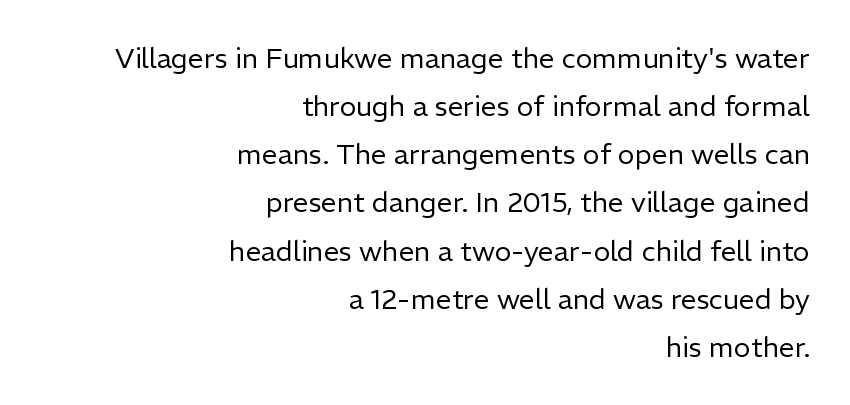
The image shows 28 px regular-weight sans-serif type, upright; set right-aligned, line spacing 1.72x, normal letter spacing, not underlined; low stroke contrast and a medium x-height.
